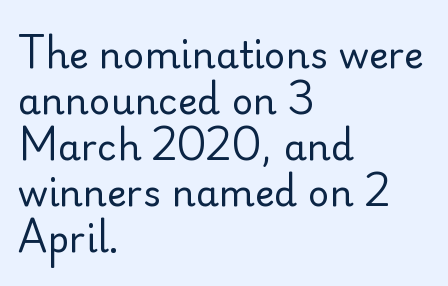
Q: Is the text bold? A: No.
Q: Is the text italic (slanted)? A: No, it is upright.
Q: Is the typeface a serif or a sans-serif typeface? A: Sans-serif.
Q: Is the text underlined? A: No.
Q: How is the paragraph aligned? A: Left-aligned.
Q: Is the spacing between letters normal or unusually wide? A: Normal.
Q: Width (condensed, normal, or wide)? A: Normal.
Q: Stroke contrast? A: Low.
Q: x-height? A: Small.
Q: Monospaced? A: No.
